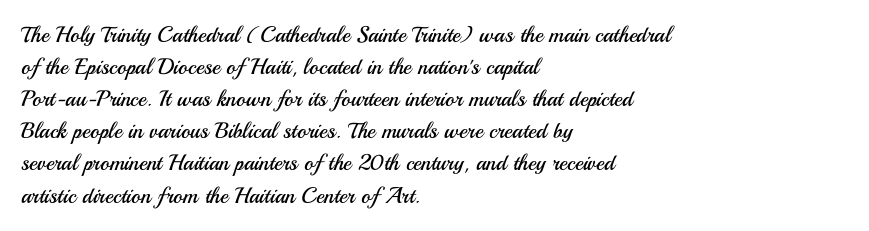
Weight: in the light-to-regular range. These lines keep a tight, regular rhythm from letter to letter. Any mark beneath the type? The region is blank. Left-aligned paragraph, ragged on the right. Honestly, the row spacing looks completely unremarkable.
